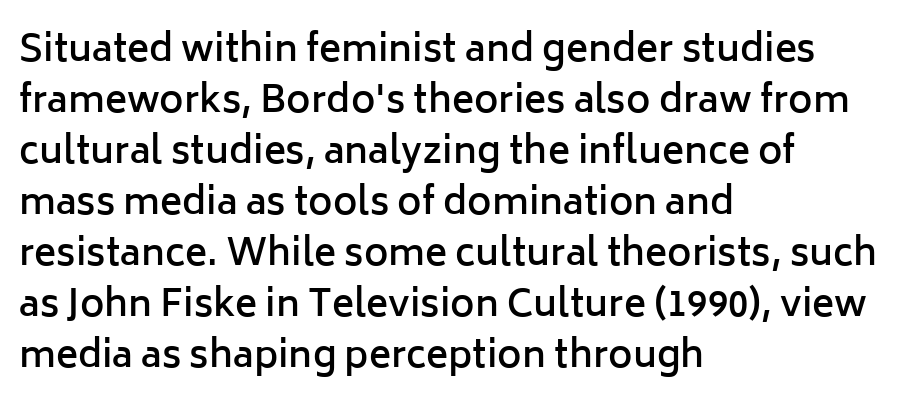
Q: Is the text bold? A: Semi-bold.
Q: Is the text italic (slanted)? A: No, it is upright.
Q: Is the typeface a serif or a sans-serif typeface? A: Sans-serif.
Q: Is the text underlined? A: No.
Q: How is the paragraph aligned? A: Left-aligned.
Q: Is the spacing between letters normal or unusually wide? A: Normal.
Q: Is the spacing between lines tight, normal or loose? A: Normal.
Q: Width (condensed, normal, or wide)? A: Normal.
Q: Stroke contrast? A: Low.
Q: x-height? A: Medium.
Q: Monospaced? A: No.
